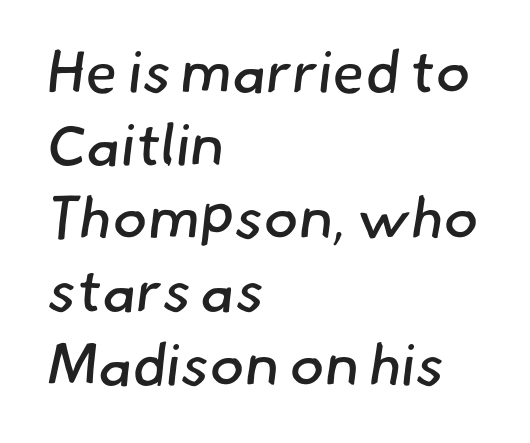
{"serif": "no", "bold": "no", "weight": "regular", "width": "normal", "stroke_contrast": "low", "x_height": "small", "monospaced": "no", "underline": "no", "align": "left", "line_spacing_ratio": 1.24, "letter_spacing": "normal", "letter_spacing_em": 0.0, "glyph_px": 59}
